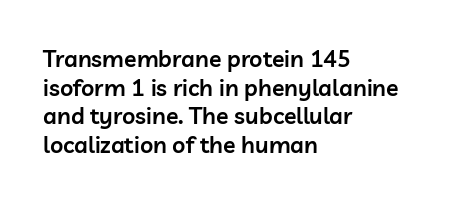
{"italic": "no", "bold": "semi", "underline": "no", "align": "left", "line_spacing": "normal", "line_spacing_ratio": 1.25, "letter_spacing": "normal", "letter_spacing_em": 0.0, "glyph_px": 23}
